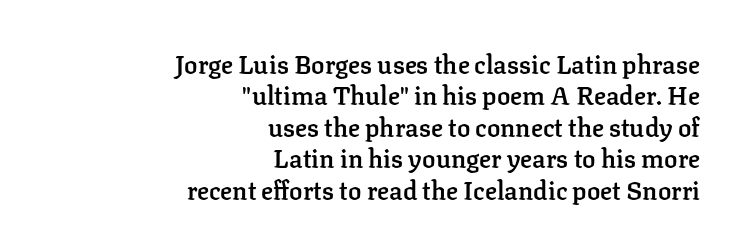
Line spacing here is normal. Notice how the passage keeps a crisp vertical edge on the right only. In terms of posture, this sample is upright. What stands out about the letter spacing? Nothing — it is the standard amount. Summary of weight: moderately heavy, a semibold. Rule under the text: the space is simply empty.
